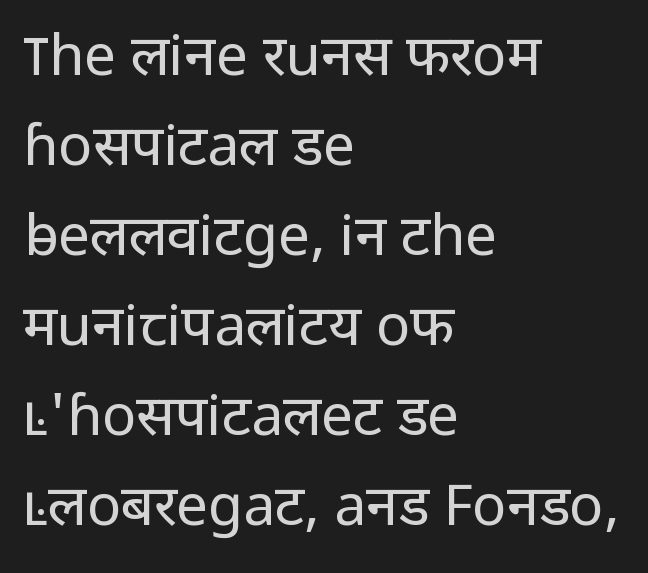
Is the block centered? No — it sits flush against the left margin. The vertical gap from one line to the next is medium. Default kerning and tracking; the words read as compact shapes. Proportional: the letters do not fall into vertical columns. This is roman type, the default non-slanted kind.
